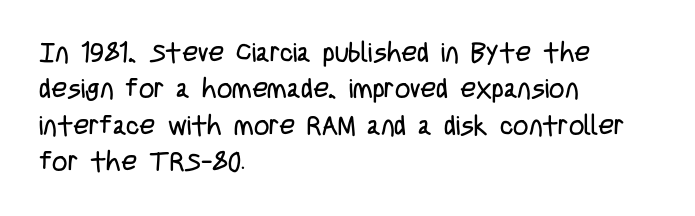
Q: Is the text bold? A: No.
Q: Is the text italic (slanted)? A: No, it is upright.
Q: Is the text underlined? A: No.
Q: How is the paragraph aligned? A: Left-aligned.
Q: Is the spacing between letters normal or unusually wide? A: Normal.
Q: Is the spacing between lines tight, normal or loose? A: Normal.
